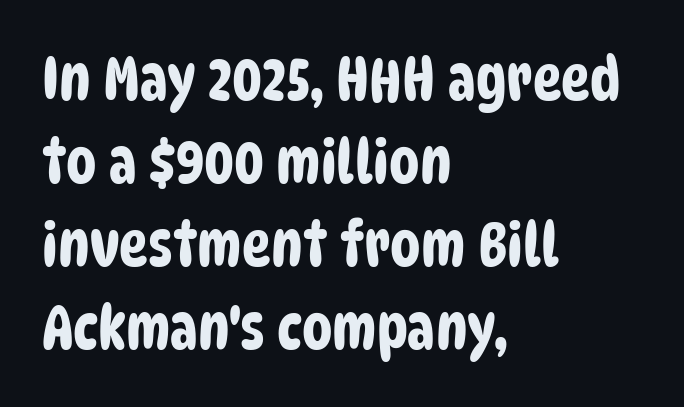
The image shows 61 px condensed sans-serif type; set left-aligned, normal line spacing (1.36x), normal letter spacing, not underlined; low stroke contrast and a large x-height.
